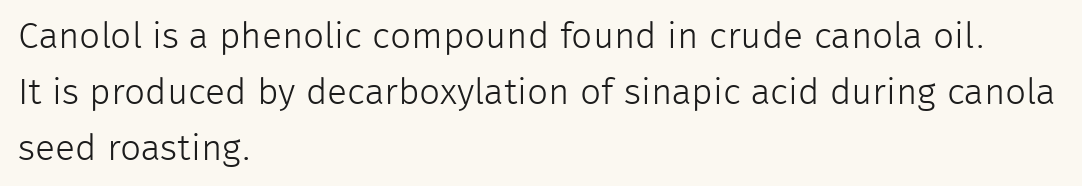
Q: Is the text bold? A: No.
Q: Is the text italic (slanted)? A: No, it is upright.
Q: Is the typeface a serif or a sans-serif typeface? A: Sans-serif.
Q: Is the text underlined? A: No.
Q: How is the paragraph aligned? A: Left-aligned.
Q: Is the spacing between letters normal or unusually wide? A: Normal.
Q: Is the spacing between lines tight, normal or loose? A: Normal.
Q: Width (condensed, normal, or wide)? A: Normal.
Q: Stroke contrast? A: Low.
Q: x-height? A: Medium.
Q: Monospaced? A: No.
